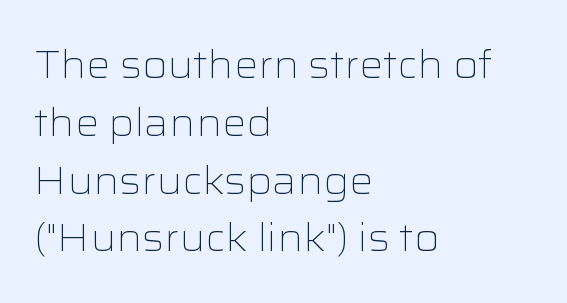
The image shows 38 px light, wide sans-serif type, upright; set left-aligned, normal line spacing (1.52x), normal letter spacing, not underlined; low stroke contrast and a medium x-height.
